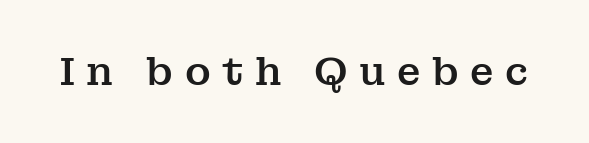
Style check: upright. The string is rendered with underlining switched off. The face used here is rendered with a markedly widened letterfit. Character widths vary here, with narrow letters taking less room than wide ones. Observe the serifs anchoring each vertical stroke in this sample.
